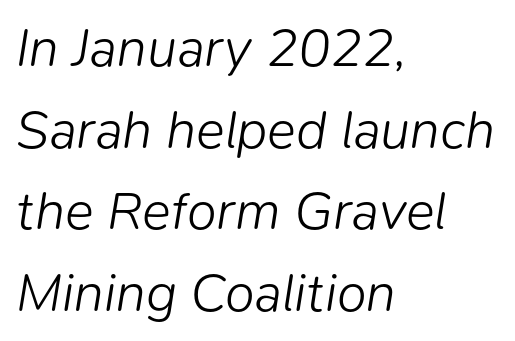
The image shows 54 px light type, italic (leaning right); set left-aligned, normal line spacing (1.51x), normal letter spacing, not underlined; low stroke contrast and a medium x-height.
